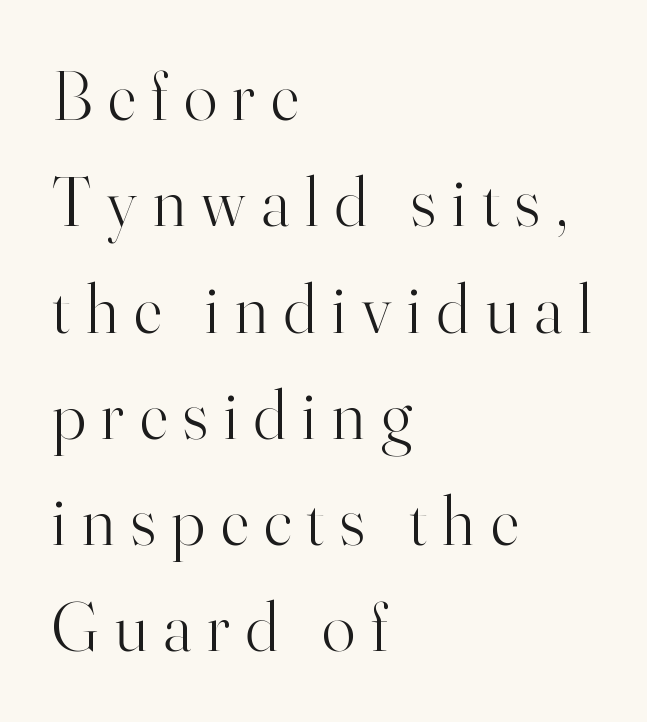
Tracking here is generous; glyphs stand well apart from one another. Small tapered or slab feet sit at the stroke ends, so this counts as serif. Does the lettering tilt? It doesn't — this is upright. Each letter keeps its own natural width here, so spacing adapts to shape. This rendering features lettering with no underline. No chunkiness to these letters — they're not bold.
